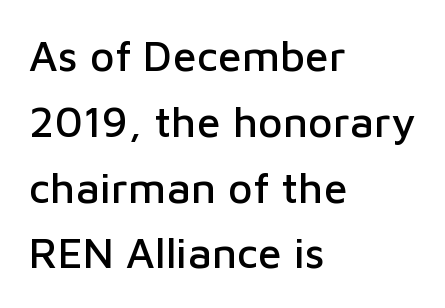
The image shows 43 px sans-serif type, upright; set left-aligned, normal line spacing (1.53x), normal letter spacing, not underlined; low stroke contrast and a medium x-height.
